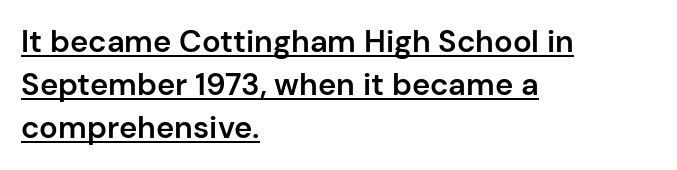
{"serif": "no", "italic": "no", "bold": "semi", "weight": "semibold", "width": "normal", "stroke_contrast": "low", "x_height": "medium", "monospaced": "no", "underline": "yes", "align": "left", "line_spacing": "normal", "line_spacing_ratio": 1.39, "letter_spacing": "normal", "letter_spacing_em": 0.0, "glyph_px": 31}
